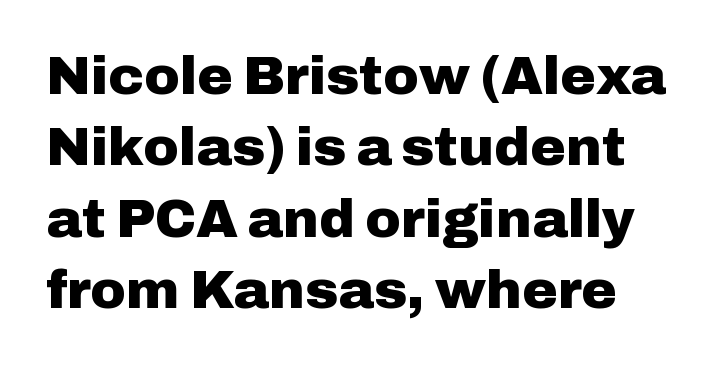
Q: Is the text bold? A: Yes.
Q: Is the text italic (slanted)? A: No, it is upright.
Q: Is the typeface a serif or a sans-serif typeface? A: Sans-serif.
Q: Is the text underlined? A: No.
Q: Is the spacing between letters normal or unusually wide? A: Normal.
Q: Is the spacing between lines tight, normal or loose? A: Normal.
Q: Width (condensed, normal, or wide)? A: Normal.
Q: Stroke contrast? A: Low.
Q: x-height? A: Medium.
Q: Monospaced? A: No.
